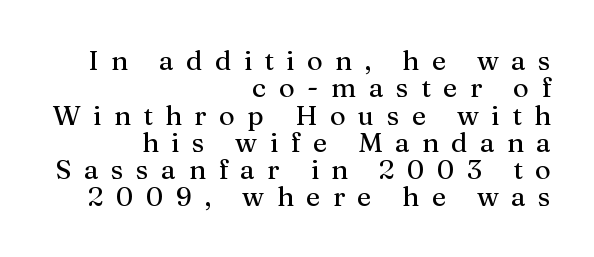
The image shows 27 px text type, upright; set right-aligned, tight line spacing (1.01x), unusually wide letter spacing (+0.46 em), not underlined.
